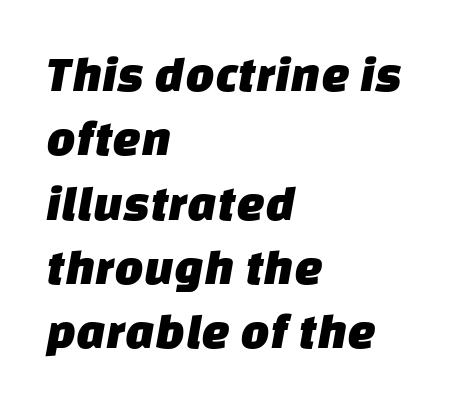
{"serif": "no", "width": "normal", "stroke_contrast": "low", "x_height": "large", "monospaced": "no", "underline": "no", "align": "left", "line_spacing": "normal", "line_spacing_ratio": 1.26, "letter_spacing": "normal", "letter_spacing_em": 0.0, "glyph_px": 51}
